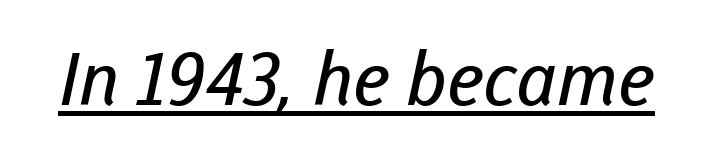
{"serif": "no", "bold": "no", "weight": "regular", "width": "normal", "stroke_contrast": "low", "x_height": "medium", "monospaced": "no", "underline": "yes", "letter_spacing": "normal", "letter_spacing_em": 0.0, "glyph_px": 73}
